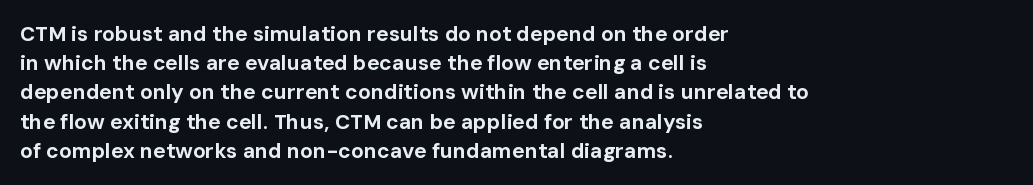
When letters stand straight like this, we call the style roman or upright. Line starts are locked; line ends wander. Quick note: underline off. Words appear dense and cohesive because spacing is normal. A normal amount of white space separates one row of letters from the next.
